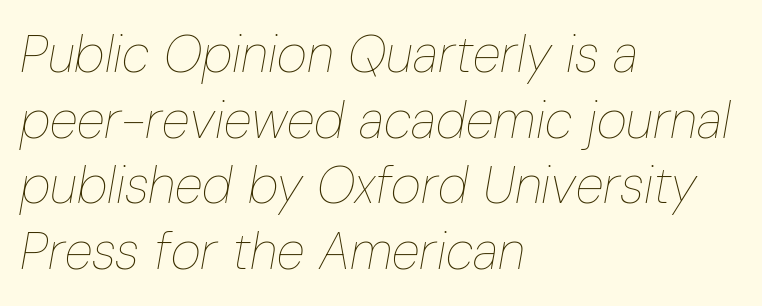
The image shows 52 px thin, condensed type, italic (leaning right); set left-aligned, normal line spacing (1.26x), normal letter spacing, not underlined; low stroke contrast and a medium x-height.
